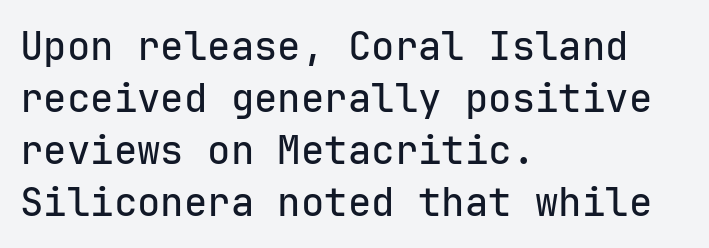
{"serif": "no", "italic": "no", "width": "normal", "stroke_contrast": "low", "x_height": "medium", "monospaced": "yes", "underline": "no", "align": "left", "line_spacing": "normal", "line_spacing_ratio": 1.33, "letter_spacing": "normal", "letter_spacing_em": 0.0, "glyph_px": 39}
